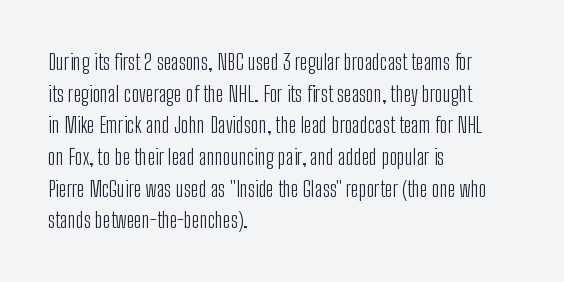
Q: Is the text bold? A: No.
Q: Is the text italic (slanted)? A: No, it is upright.
Q: Is the text underlined? A: No.
Q: How is the paragraph aligned? A: Left-aligned.
Q: Is the spacing between letters normal or unusually wide? A: Normal.
Q: Is the spacing between lines tight, normal or loose? A: Normal.
